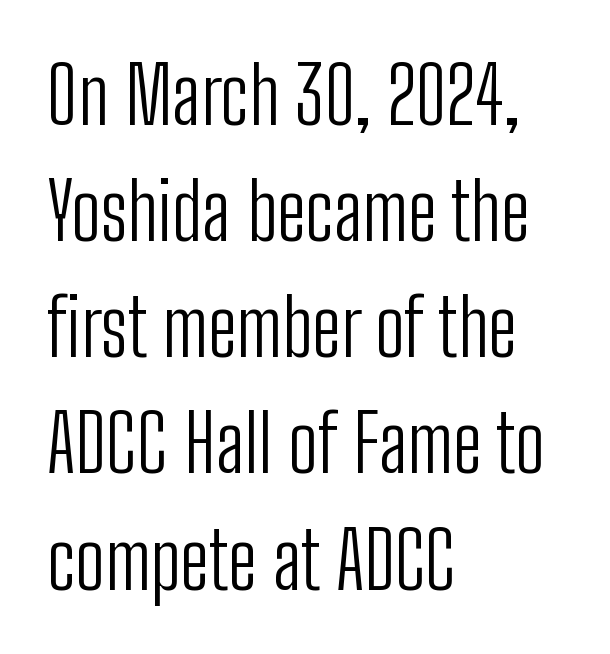
The image shows 79 px light, condensed sans-serif type, upright; set left-aligned, normal line spacing (1.47x), normal letter spacing, not underlined; low stroke contrast and a medium x-height.
